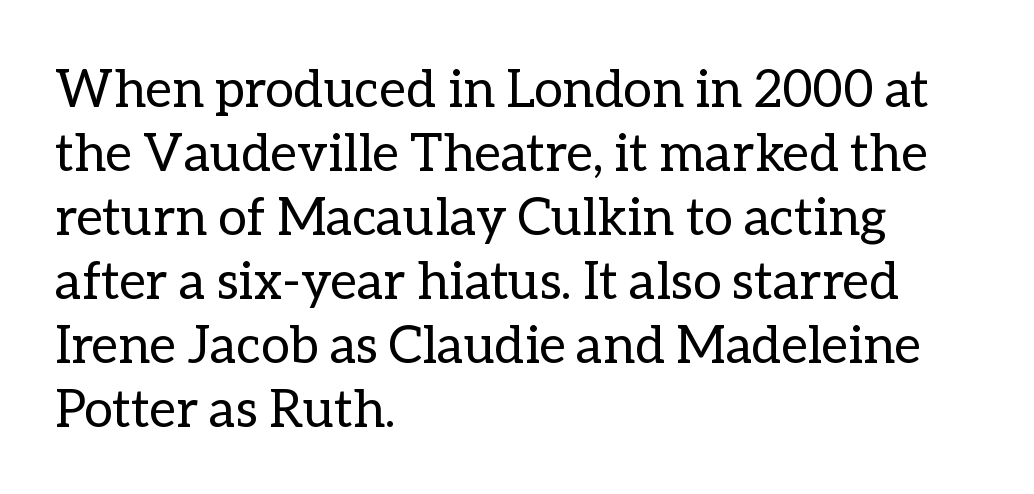
The ragged edge is on the right, which tells us the setting is flush left. No word sits above an underline. In terms of letterspacing, this is plain default setting. Every character sits straight up, as roman type does. The face used here is proportionally spaced, like ordinary book or web type.
